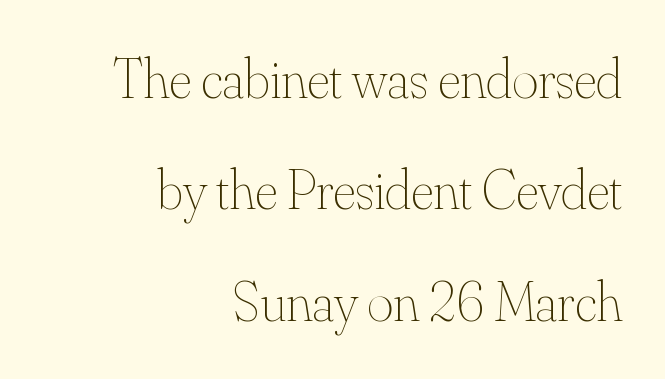
The image shows 56 px thin type, upright; set right-aligned, loose line spacing (1.99x), normal letter spacing, not underlined; medium stroke contrast and a small x-height.
